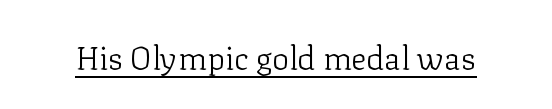
{"serif": "yes", "italic": "no", "bold": "no", "weight": "light", "width": "normal", "stroke_contrast": "low", "x_height": "medium", "monospaced": "no", "underline": "yes", "letter_spacing": "normal", "letter_spacing_em": 0.0, "glyph_px": 32}
